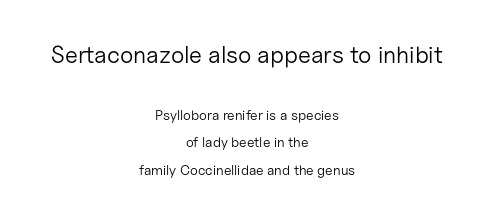
{"italic": "no", "bold": "no", "underline": "no", "align": "center", "line_spacing": "loose", "line_spacing_ratio": 1.98, "letter_spacing": "normal", "letter_spacing_em": 0.0, "larger_block": "first", "size_ratio": 1.71, "glyph_px": 24}
